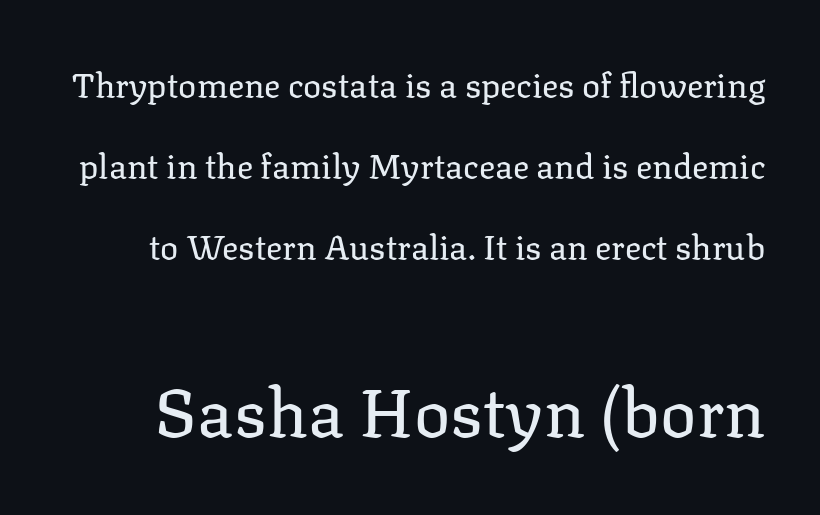
Weight class: somewhere from thin through regular. The area under the type is left untouched. Proportional: the letters do not fall into vertical columns. In terms of letterform style, serifs are clearly present. Does the bottom block carry the larger type? Yes, it does. The vertical gap from one line to the next is large.
